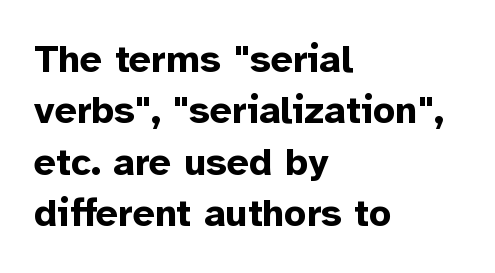
{"serif": "no", "italic": "no", "bold": "yes", "weight": "bold", "width": "normal", "stroke_contrast": "low", "x_height": "medium", "monospaced": "no", "underline": "no", "align": "left", "line_spacing": "normal", "line_spacing_ratio": 1.32, "letter_spacing": "normal", "letter_spacing_em": 0.0, "glyph_px": 39}
